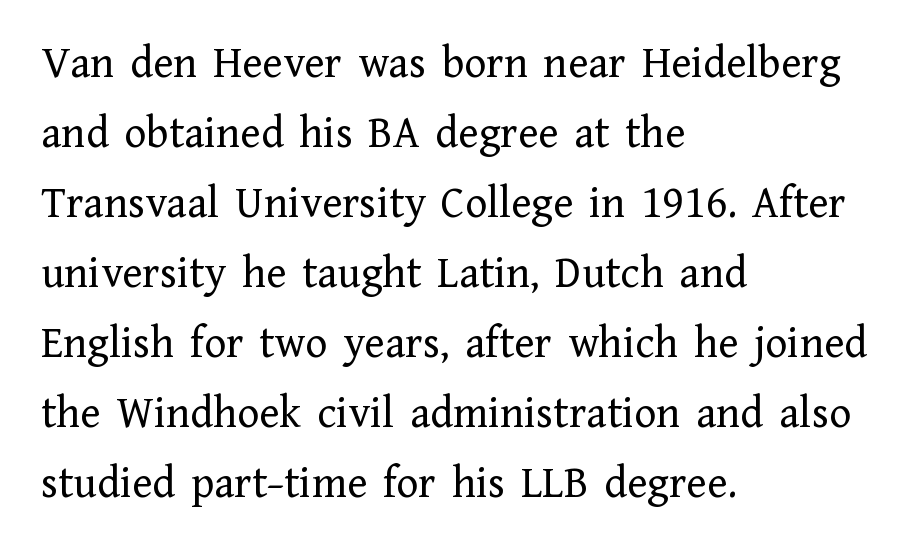
{"serif": "yes", "italic": "no", "bold": "no", "weight": "regular", "width": "normal", "stroke_contrast": "low", "x_height": "medium", "monospaced": "no", "underline": "no", "align": "left", "line_spacing": "normal", "line_spacing_ratio": 1.52, "letter_spacing": "normal", "letter_spacing_em": 0.0, "glyph_px": 46}
